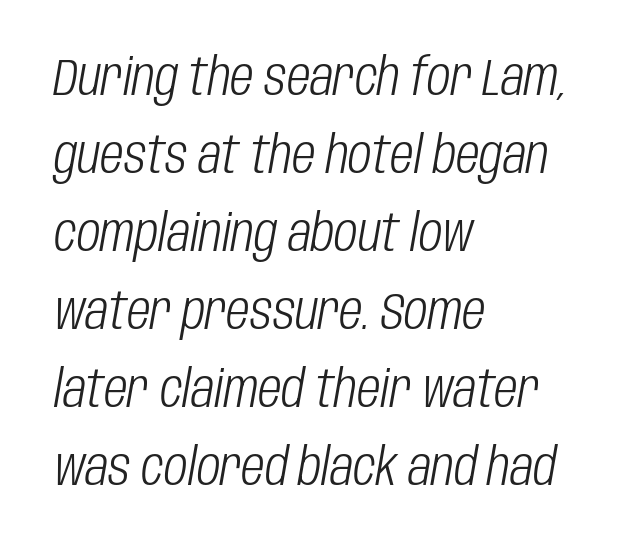
The image shows 51 px light, condensed type, italic (leaning right); set left-aligned, normal line spacing (1.53x), normal letter spacing, not underlined; low stroke contrast and a large x-height.
